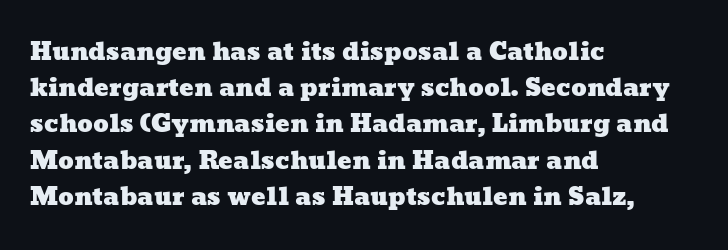
Q: Is the text underlined? A: No.
Q: How is the paragraph aligned? A: Left-aligned.
Q: Is the spacing between letters normal or unusually wide? A: Normal.
Q: Is the spacing between lines tight, normal or loose? A: Normal.
